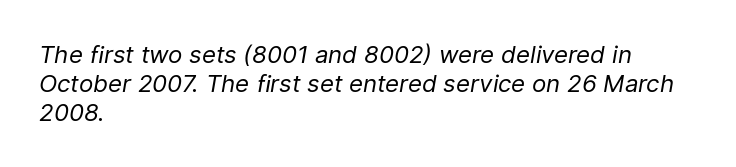
Q: Is the text bold? A: No.
Q: Is the text italic (slanted)? A: Yes, it leans right by about 9 degrees.
Q: Is the text underlined? A: No.
Q: How is the paragraph aligned? A: Left-aligned.
Q: Is the spacing between letters normal or unusually wide? A: Normal.
